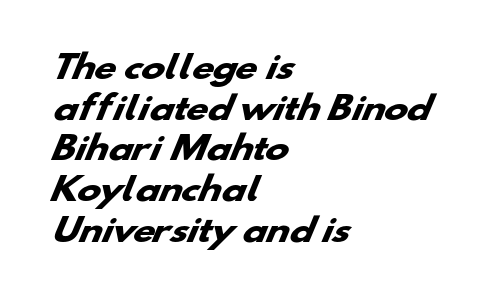
{"serif": "no", "bold": "yes", "weight": "heavy", "width": "wide", "stroke_contrast": "low", "x_height": "small", "monospaced": "no", "underline": "no", "align": "left", "line_spacing": "normal", "line_spacing_ratio": 1.27, "letter_spacing": "normal", "letter_spacing_em": 0.0, "glyph_px": 32}
